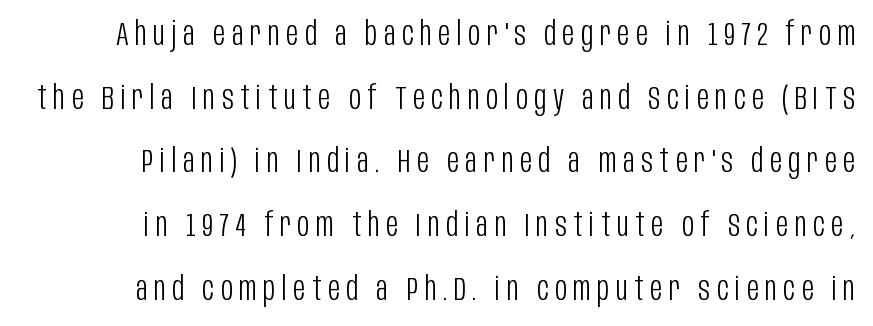
The passage shown is typed in a proportional face where columns would drift. You can tell it's not italic because the verticals are truly vertical. Whoever set this chose breathing room over compactness in the vertical rhythm. The letterforms sit at book weight or below. Display-style spreading of the glyphs; the letterfit is very open. Descenders hang freely into open space.
